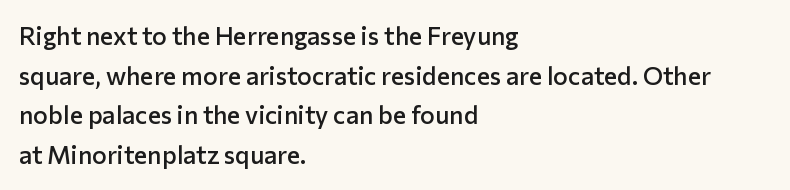
{"italic": "no", "bold": "semi", "underline": "no", "align": "left", "line_spacing": "normal", "line_spacing_ratio": 1.59, "letter_spacing": "normal", "letter_spacing_em": 0.0, "glyph_px": 25}
